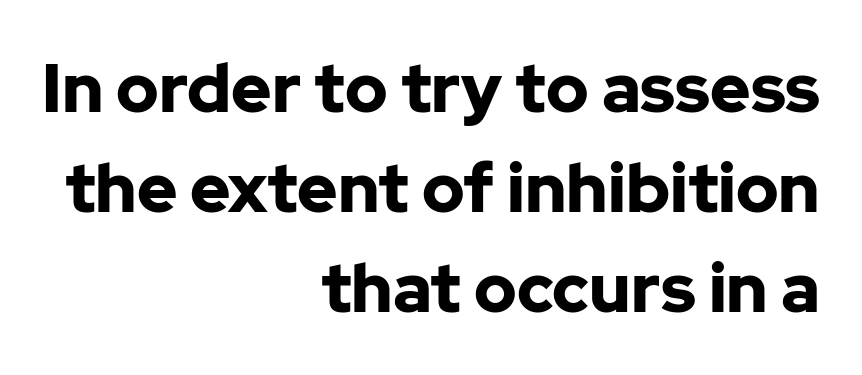
Q: Is the text bold? A: Yes.
Q: Is the text italic (slanted)? A: No, it is upright.
Q: Is the typeface a serif or a sans-serif typeface? A: Sans-serif.
Q: Is the text underlined? A: No.
Q: How is the paragraph aligned? A: Right-aligned.
Q: Is the spacing between letters normal or unusually wide? A: Normal.
Q: Is the spacing between lines tight, normal or loose? A: Normal.
Q: Width (condensed, normal, or wide)? A: Normal.
Q: Stroke contrast? A: Low.
Q: x-height? A: Medium.
Q: Monospaced? A: No.
